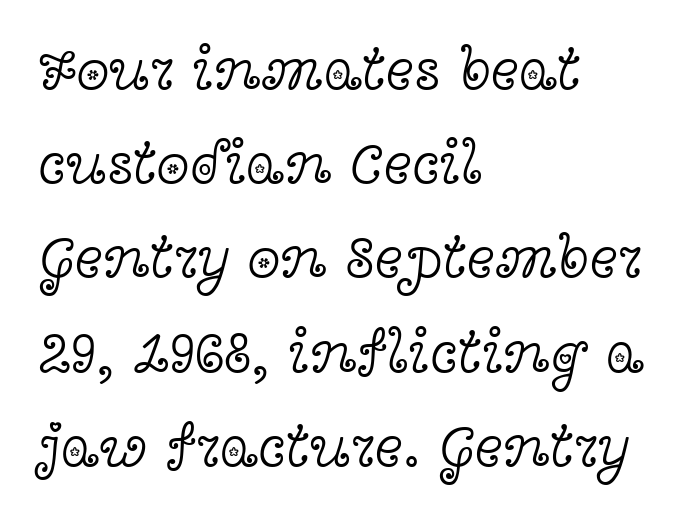
Q: Is the text bold? A: No.
Q: Is the text italic (slanted)? A: Yes.
Q: Is the typeface a serif or a sans-serif typeface? A: Serif.
Q: Is the text underlined? A: No.
Q: How is the paragraph aligned? A: Left-aligned.
Q: Is the spacing between letters normal or unusually wide? A: Normal.
Q: Is the spacing between lines tight, normal or loose? A: Normal.
Q: Width (condensed, normal, or wide)? A: Wide.
Q: x-height? A: Medium.
Q: Monospaced? A: No.
